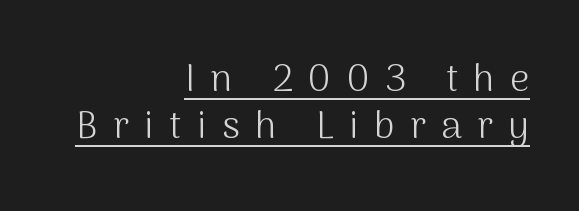
No chunkiness to these letters — they're not bold. Observe the wide spacing: letters keep a clear distance from each other. Typographically, this falls in the sans-serif category. You could not count columns in this text — the font is proportionally spaced. Each line ends at the same right margin while the left side varies.
